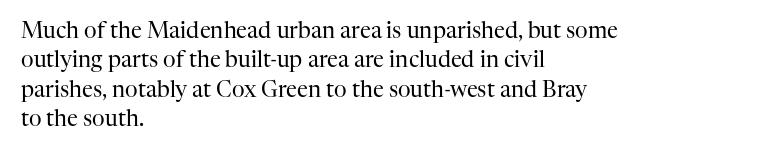
Bare-footed words on every line. Every stem runs plumb, perpendicular to the baseline. The typesetting does not lean heavy: it is not bold. Tracking value appears to be zero — textbook default spacing. The vertical gap from one line to the next is medium.
